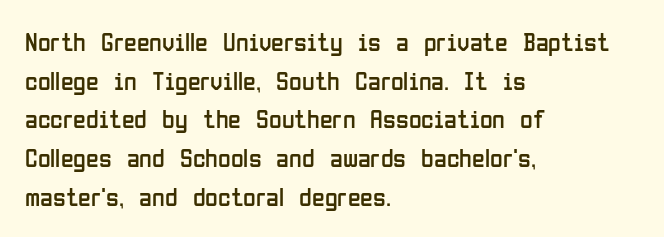
Posture: vertical. The weight tops out at a normal text grade. Words appear dense and cohesive because spacing is normal. If you drew a ruler down the left edge, every line would touch it. Line spacing here is normal. Underline: absent.
